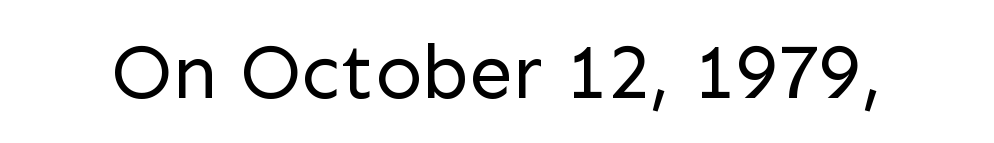
Characters follow at the spacing the type designer built in. The letters look calm and open, with moderate or lighter stems. Look at the bottom of the vertical strokes: they stop flat, with no serifs. Ordinary non-slanted type is in use. A typesetter would call this proportional, since set widths differ per character. Honestly, there is no underline to notice here at all.
